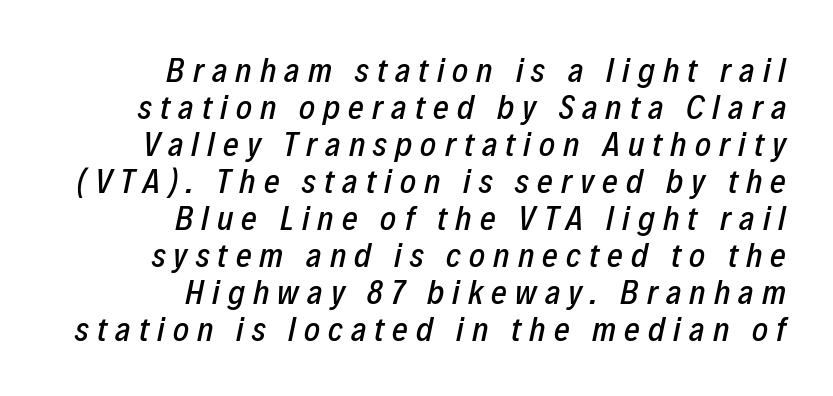
Q: Is the text italic (slanted)? A: Yes, it leans right by about 12 degrees.
Q: Is the text underlined? A: No.
Q: How is the paragraph aligned? A: Right-aligned.
Q: Is the spacing between letters normal or unusually wide? A: Unusually wide.
Q: Is the spacing between lines tight, normal or loose? A: Tight.
Q: Width (condensed, normal, or wide)? A: Condensed.
Q: Stroke contrast? A: Low.
Q: x-height? A: Medium.
Q: Monospaced? A: No.
